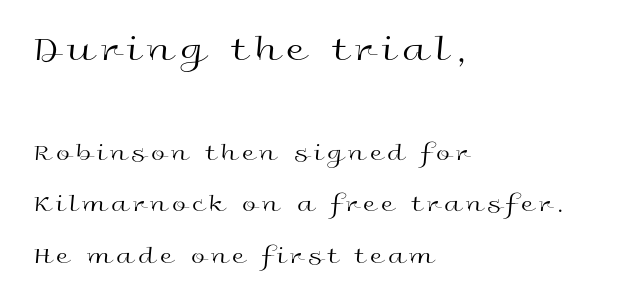
{"serif": "no", "italic": "no", "bold": "no", "weight": "regular", "width": "wide", "x_height": "medium", "monospaced": "no", "underline": "no", "align": "left", "line_spacing": "loose", "line_spacing_ratio": 2.06, "letter_spacing": "wide", "letter_spacing_em": 0.21, "larger_block": "first", "size_ratio": 1.52, "glyph_px": 38}
